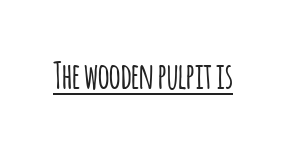
{"serif": "no", "italic": "no", "width": "condensed", "stroke_contrast": "low", "x_height": "large", "monospaced": "no", "underline": "yes", "letter_spacing": "normal", "letter_spacing_em": 0.0, "glyph_px": 36}
